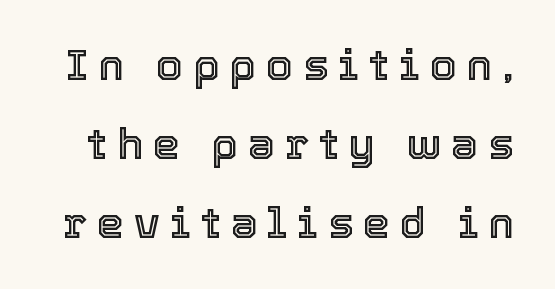
{"italic": "no", "width": "normal", "x_height": "medium", "monospaced": "no", "underline": "no", "line_spacing_ratio": 1.84, "letter_spacing": "wide", "letter_spacing_em": 0.23, "glyph_px": 43}
